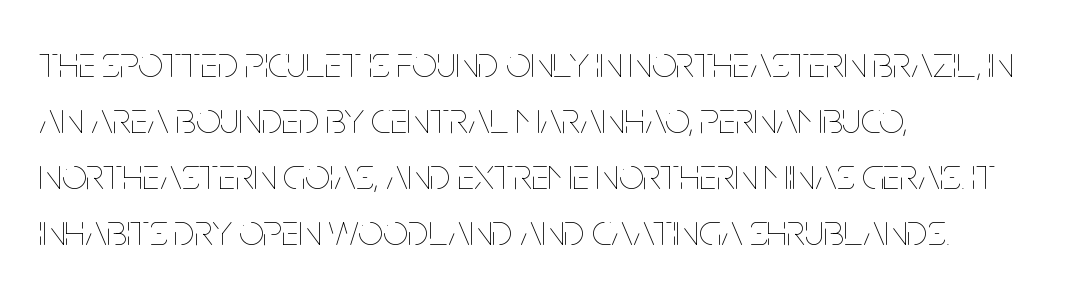
The image shows 44 px thin, condensed type, upright; set left-aligned, normal line spacing (1.27x), normal letter spacing, not underlined; low stroke contrast and a large x-height.
